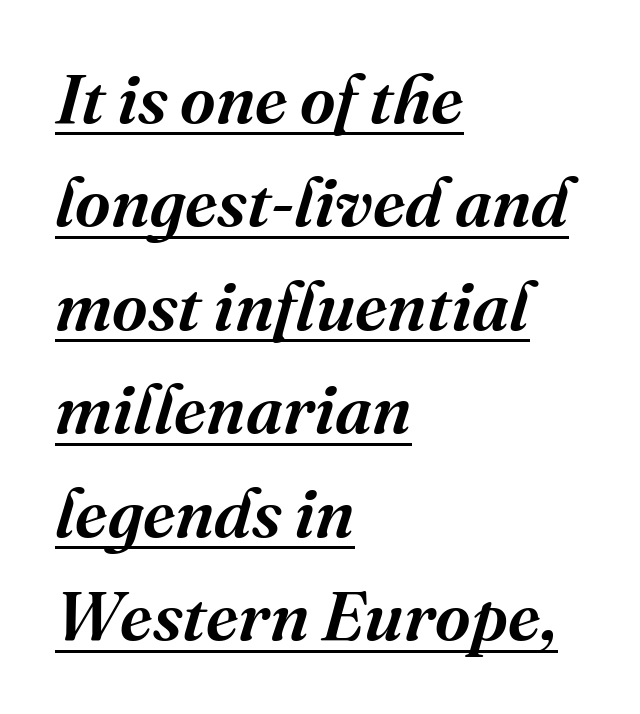
A continuous stroke trails under the words, as in a hyperlink. Quick note: italic. Rows of type keep a routine distance in the vertical direction. How heavy is the stroke? Medium-heavy — a semibold, shy of bold. The letterforms sit shoulder to shoulder at normal distance.
